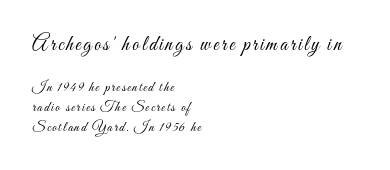
Lines of text with bare space underneath. Which margin do the lines hug? The left one — the right edge is uneven. No extra ink here — the face is not bold.
